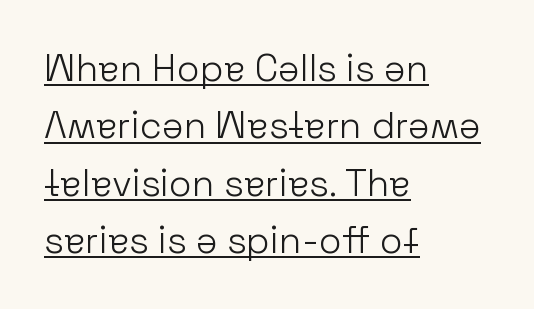
The image shows 37 px light sans-serif type, upright; set left-aligned, normal line spacing (1.55x), normal letter spacing, underlined; low stroke contrast and a medium x-height.
